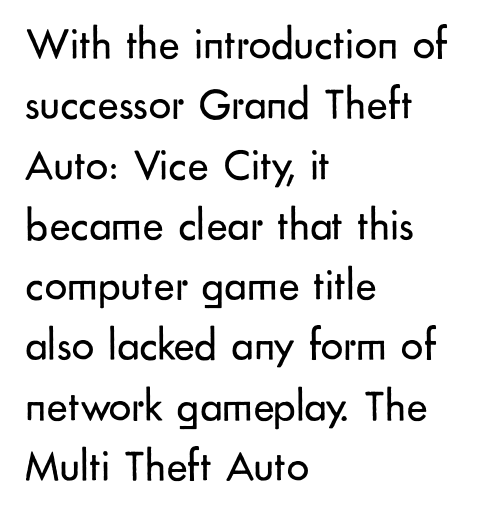
The image shows 45 px regular-weight sans-serif type, upright; set left-aligned, normal line spacing (1.34x), normal letter spacing, not underlined; low stroke contrast and a small x-height.
